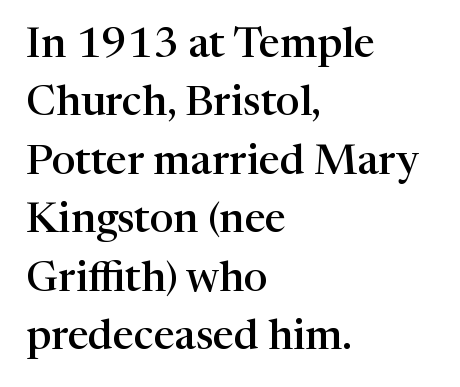
Q: Is the text bold? A: Semi-bold.
Q: Is the text italic (slanted)? A: No, it is upright.
Q: Is the typeface a serif or a sans-serif typeface? A: Serif.
Q: Is the text underlined? A: No.
Q: How is the paragraph aligned? A: Left-aligned.
Q: Is the spacing between letters normal or unusually wide? A: Normal.
Q: Is the spacing between lines tight, normal or loose? A: Normal.
Q: Width (condensed, normal, or wide)? A: Normal.
Q: Stroke contrast? A: High.
Q: x-height? A: Medium.
Q: Monospaced? A: No.
